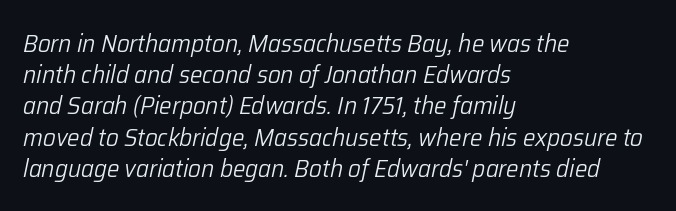
Q: Is the text bold? A: No.
Q: Is the text italic (slanted)? A: Yes, it leans right by about 12 degrees.
Q: Is the text underlined? A: No.
Q: How is the paragraph aligned? A: Left-aligned.
Q: Is the spacing between letters normal or unusually wide? A: Normal.
Q: Is the spacing between lines tight, normal or loose? A: Normal.
